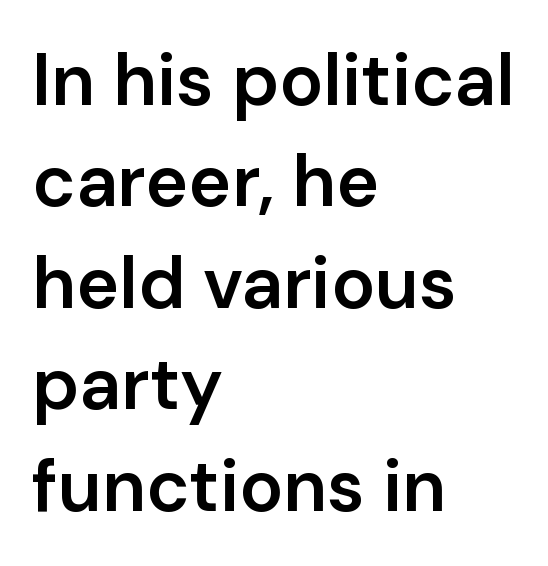
Q: Is the text bold? A: Semi-bold.
Q: Is the text italic (slanted)? A: No, it is upright.
Q: Is the typeface a serif or a sans-serif typeface? A: Sans-serif.
Q: Is the text underlined? A: No.
Q: How is the paragraph aligned? A: Left-aligned.
Q: Is the spacing between letters normal or unusually wide? A: Normal.
Q: Is the spacing between lines tight, normal or loose? A: Normal.
Q: Width (condensed, normal, or wide)? A: Normal.
Q: Stroke contrast? A: Low.
Q: x-height? A: Medium.
Q: Monospaced? A: No.
